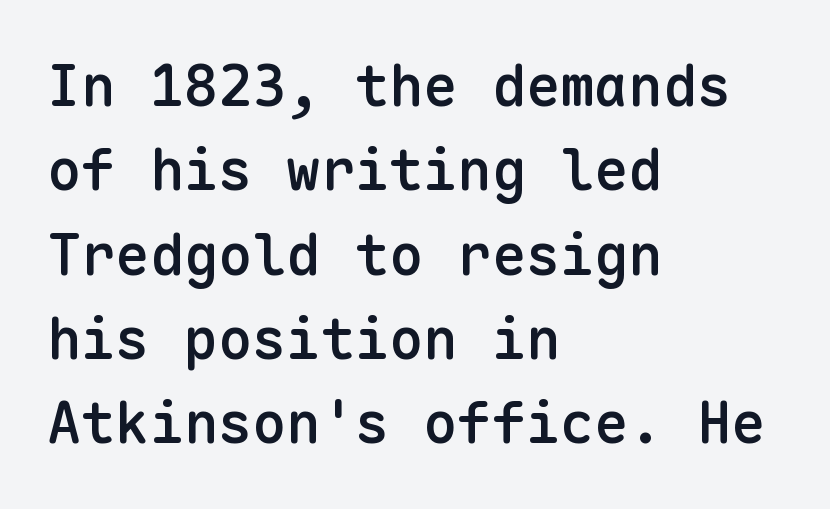
Default kerning and tracking; the words read as compact shapes. Quick note: not italic, upright. This is sans-serif lettering, the kind often seen on screens and signage. Plain, unruled lines of type. Typeset ragged right — the left edge is the straight one. Reading down the column, the eye jumps a familiar distance to each next line.
